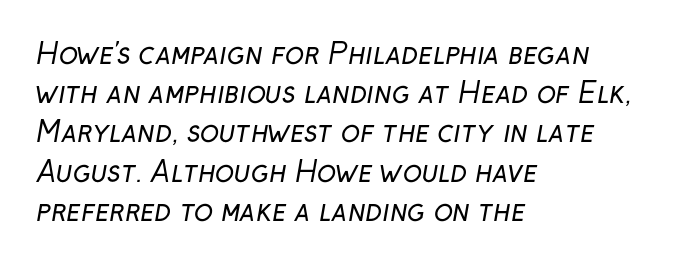
Rows of type keep a routine distance in the vertical direction. The letters sit at their default tracking, neither squeezed nor spread. These glyphs show unthickened strokes, regular width or finer. Proportional: the letters do not fall into vertical columns.
